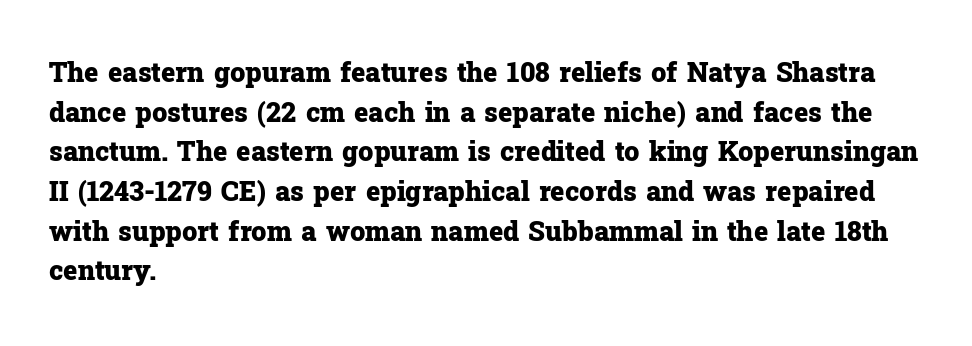
{"italic": "no", "bold": "yes", "underline": "no", "align": "left", "line_spacing": "normal", "line_spacing_ratio": 1.47, "letter_spacing": "normal", "letter_spacing_em": 0.0, "glyph_px": 27}
